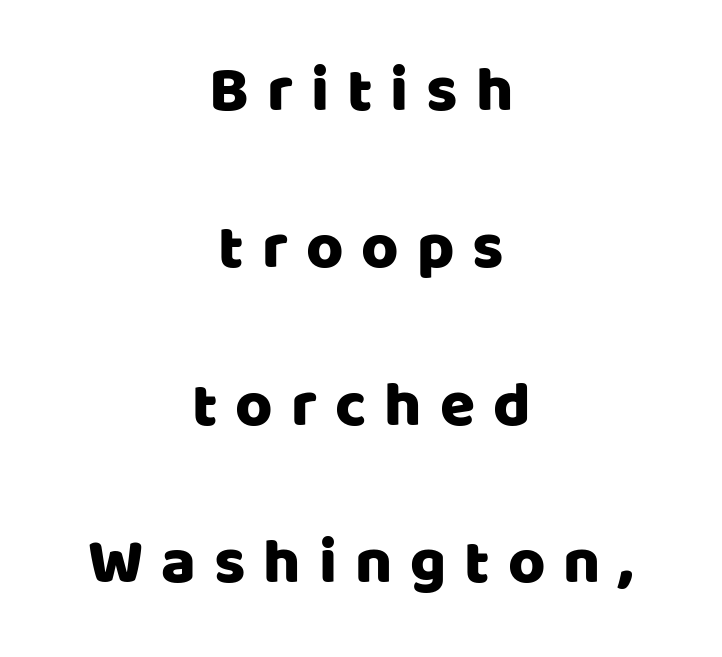
The designer dialed line spacing up above the default. Style check: upright. Words float on clear page, feet unadorned. The rendering uses natural spacing where letterforms have individual widths.
